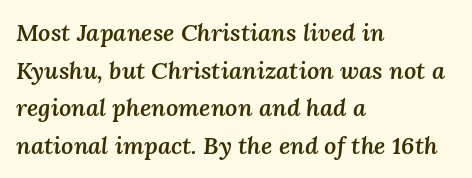
The image shows 24 px text type, italic (leaning right); set left-aligned, normal line spacing (1.57x), normal letter spacing, not underlined.
